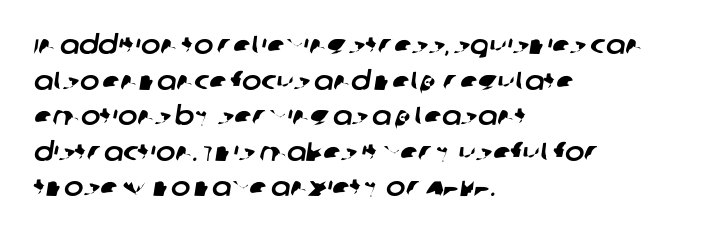
Q: Is the text underlined? A: No.
Q: How is the paragraph aligned? A: Left-aligned.
Q: Is the spacing between letters normal or unusually wide? A: Normal.
Q: Is the spacing between lines tight, normal or loose? A: Normal.
